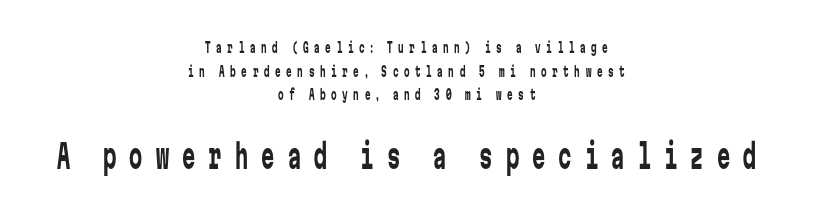
The image shows 33 px regular-weight, condensed sans-serif type, upright, monospaced; set centered, normal line spacing (1.69x), unusually wide letter spacing (+0.4 em), not underlined; the second (bottom) block is 2.36x larger; low stroke contrast and a medium x-height.
